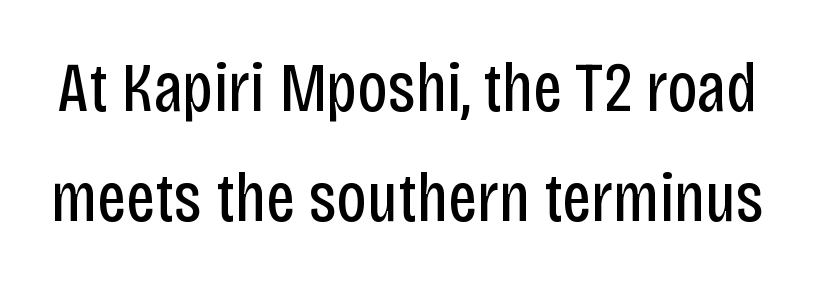
Q: Is the text bold? A: No.
Q: Is the text italic (slanted)? A: No, it is upright.
Q: Is the typeface a serif or a sans-serif typeface? A: Sans-serif.
Q: Is the text underlined? A: No.
Q: Is the spacing between letters normal or unusually wide? A: Normal.
Q: Is the spacing between lines tight, normal or loose? A: Normal.
Q: Width (condensed, normal, or wide)? A: Condensed.
Q: Stroke contrast? A: Low.
Q: x-height? A: Large.
Q: Monospaced? A: No.
